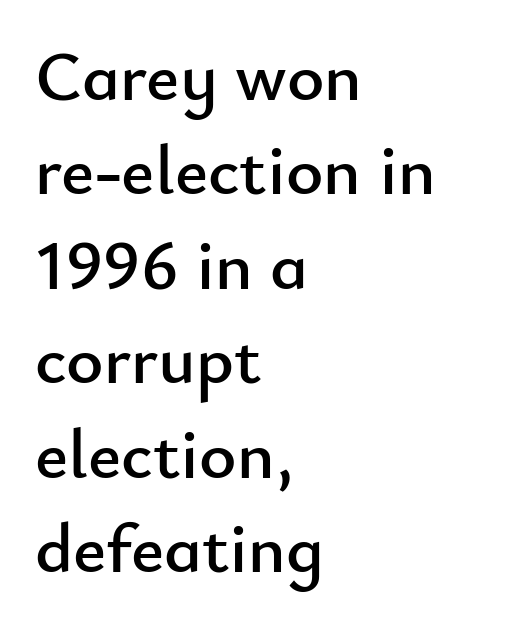
Q: Is the text italic (slanted)? A: No, it is upright.
Q: Is the typeface a serif or a sans-serif typeface? A: Sans-serif.
Q: Is the text underlined? A: No.
Q: How is the paragraph aligned? A: Left-aligned.
Q: Is the spacing between letters normal or unusually wide? A: Normal.
Q: Is the spacing between lines tight, normal or loose? A: Normal.
Q: Width (condensed, normal, or wide)? A: Normal.
Q: Stroke contrast? A: Low.
Q: x-height? A: Small.
Q: Monospaced? A: No.
